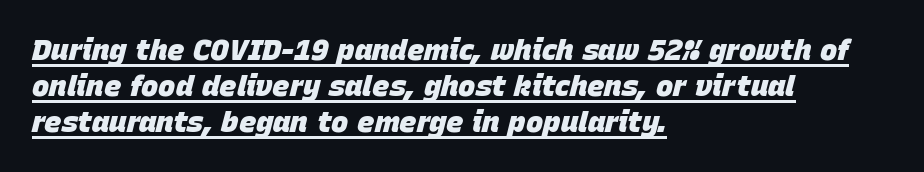
The image shows 29 px heavy type, italic (leaning right); set left-aligned, line spacing 1.24x, normal letter spacing, underlined; low stroke contrast and a large x-height.
